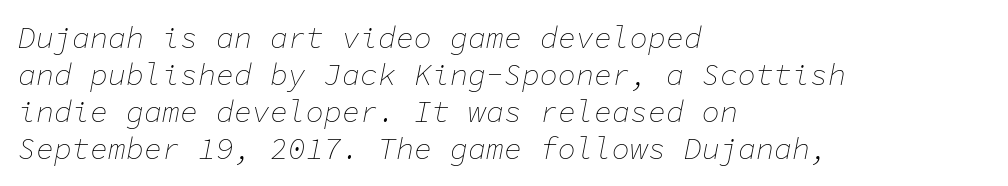
The axis of the letterforms is tilted away from vertical. Nothing heavy about these letters — not bold at all. Unmarked baselines from the first word to the last. Looks like terminal output: every glyph gets an equal slot.
